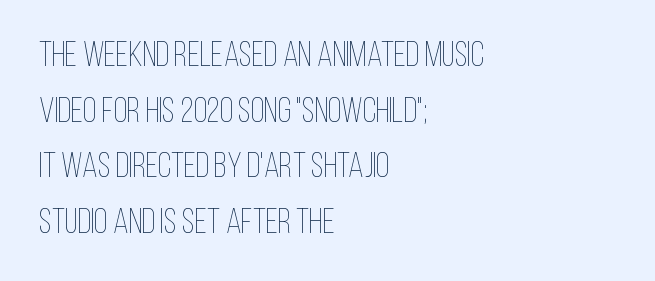
{"italic": "no", "bold": "no", "weight": "thin", "width": "condensed", "stroke_contrast": "low", "x_height": "large", "monospaced": "no", "underline": "no", "align": "left", "line_spacing": "normal", "line_spacing_ratio": 1.59, "letter_spacing": "normal", "letter_spacing_em": 0.0, "glyph_px": 35}
